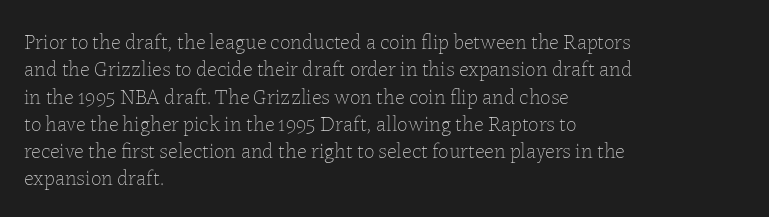
{"italic": "no", "bold": "no", "underline": "no", "align": "left", "line_spacing": "normal", "line_spacing_ratio": 1.3, "letter_spacing": "normal", "letter_spacing_em": 0.0, "glyph_px": 21}
